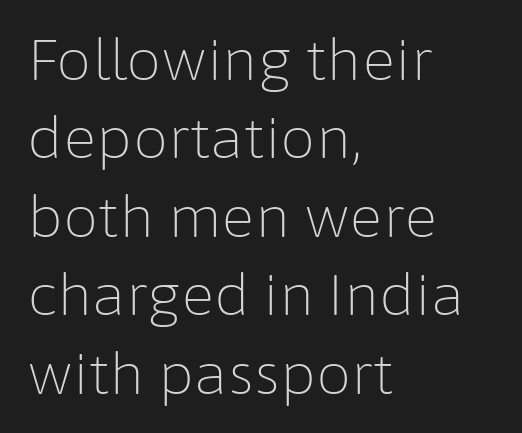
The image shows 56 px light sans-serif type, upright; set left-aligned, normal line spacing (1.4x), normal letter spacing, not underlined; low stroke contrast and a medium x-height.
